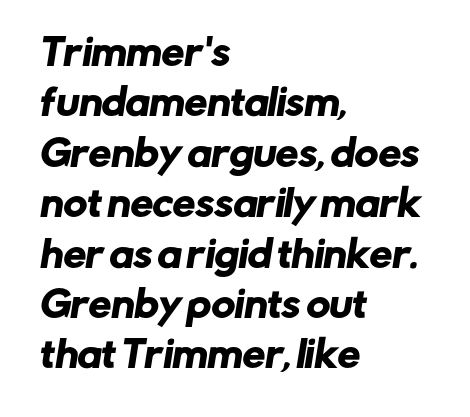
In terms of letterform style, serifs are entirely absent. Rows of type keep a routine distance in the vertical direction. Glance below the letters and you will spot only blank space. Do the characters align in a grid? No, the font is proportional. Caption: multi-line text, flush left, ragged right.
